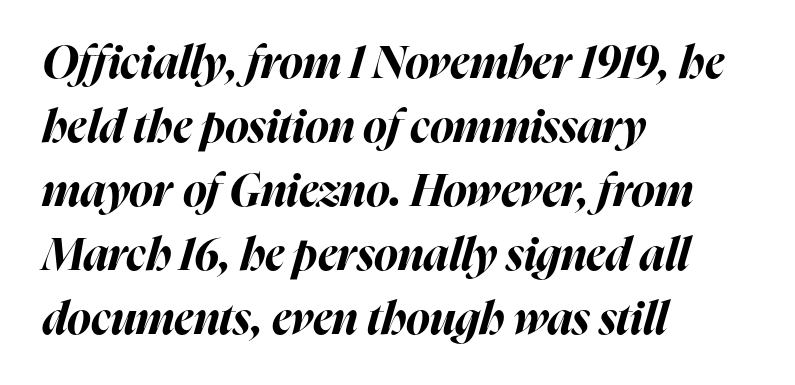
Q: Is the text bold? A: Yes.
Q: Is the text italic (slanted)? A: Yes, it leans right by about 16 degrees.
Q: Is the text underlined? A: No.
Q: How is the paragraph aligned? A: Left-aligned.
Q: Is the spacing between letters normal or unusually wide? A: Normal.
Q: Is the spacing between lines tight, normal or loose? A: Normal.
Q: Width (condensed, normal, or wide)? A: Normal.
Q: Stroke contrast? A: High.
Q: x-height? A: Medium.
Q: Monospaced? A: No.
